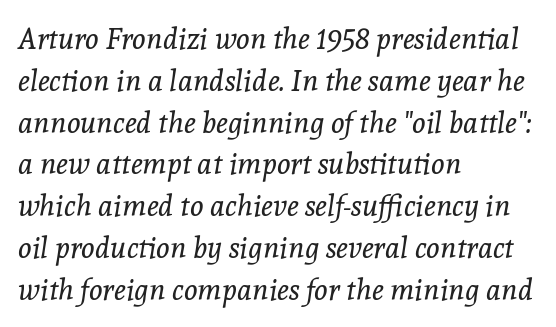
Q: Is the text bold? A: No.
Q: Is the text italic (slanted)? A: Yes, it leans right by about 8 degrees.
Q: Is the typeface a serif or a sans-serif typeface? A: Serif.
Q: Is the text underlined? A: No.
Q: How is the paragraph aligned? A: Left-aligned.
Q: Is the spacing between letters normal or unusually wide? A: Normal.
Q: Is the spacing between lines tight, normal or loose? A: Normal.
Q: Width (condensed, normal, or wide)? A: Normal.
Q: x-height? A: Medium.
Q: Monospaced? A: No.
